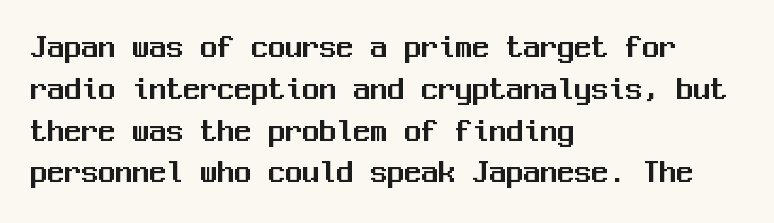
Q: Is the text italic (slanted)? A: No, it is upright.
Q: Is the typeface a serif or a sans-serif typeface? A: Sans-serif.
Q: Is the text underlined? A: No.
Q: How is the paragraph aligned? A: Left-aligned.
Q: Is the spacing between letters normal or unusually wide? A: Normal.
Q: Width (condensed, normal, or wide)? A: Normal.
Q: Stroke contrast? A: Medium.
Q: x-height? A: Medium.
Q: Monospaced? A: Yes.
